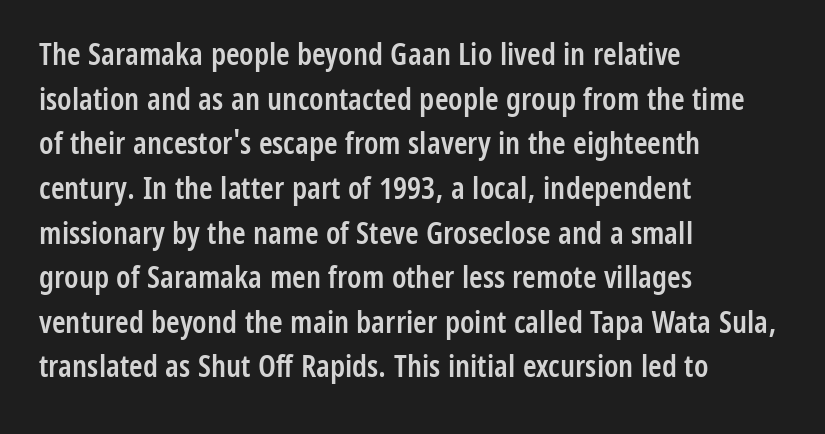
Descenders hang freely into open space. Regarding serifs, this sample does without them. No italicization has been applied; the sample stays upright. Do the characters align in a grid? No, the font is proportional.
